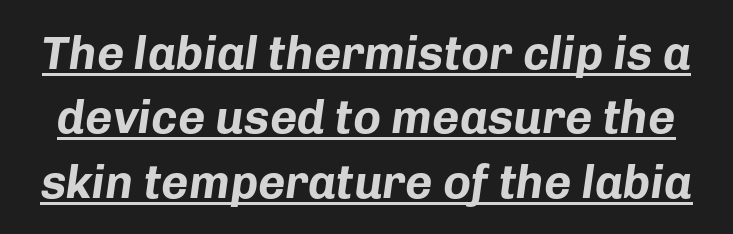
The image shows 47 px bold type, italic (leaning right); set normal line spacing (1.37x), normal letter spacing, underlined; low stroke contrast and a medium x-height.
